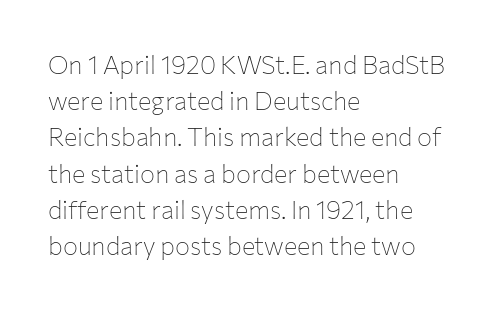
The image shows 25 px text type, upright; set left-aligned, normal line spacing (1.45x), normal letter spacing, not underlined.
